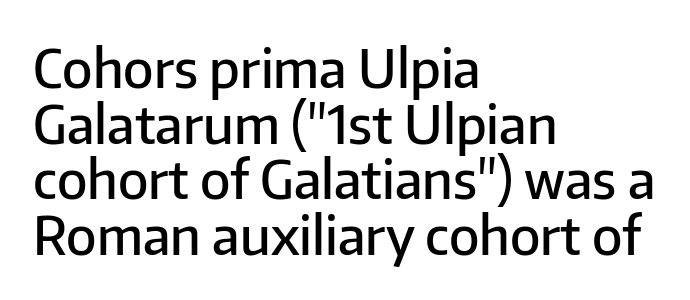
The image shows 53 px semibold sans-serif type, upright; set left-aligned, tight line spacing (1.05x), normal letter spacing, not underlined; low stroke contrast and a medium x-height.
